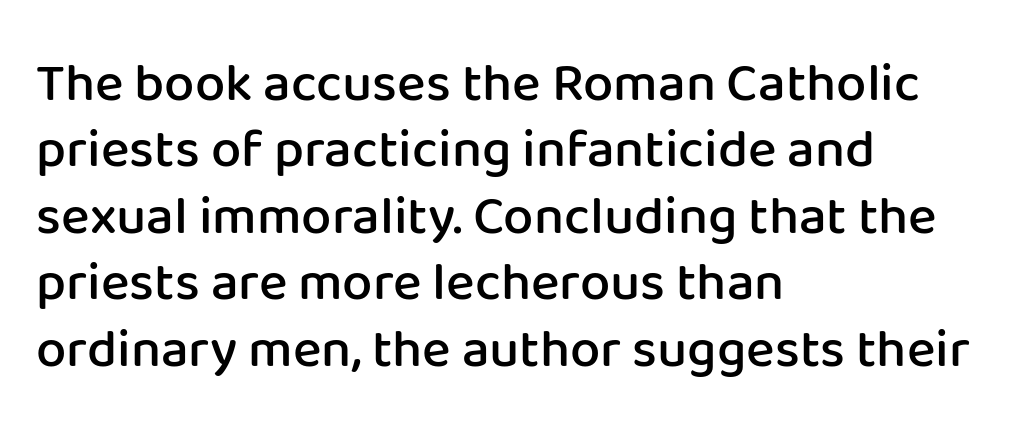
Q: Is the text bold? A: Semi-bold.
Q: Is the text italic (slanted)? A: No, it is upright.
Q: Is the typeface a serif or a sans-serif typeface? A: Sans-serif.
Q: Is the text underlined? A: No.
Q: How is the paragraph aligned? A: Left-aligned.
Q: Is the spacing between letters normal or unusually wide? A: Normal.
Q: Width (condensed, normal, or wide)? A: Normal.
Q: Stroke contrast? A: Low.
Q: x-height? A: Medium.
Q: Monospaced? A: No.
